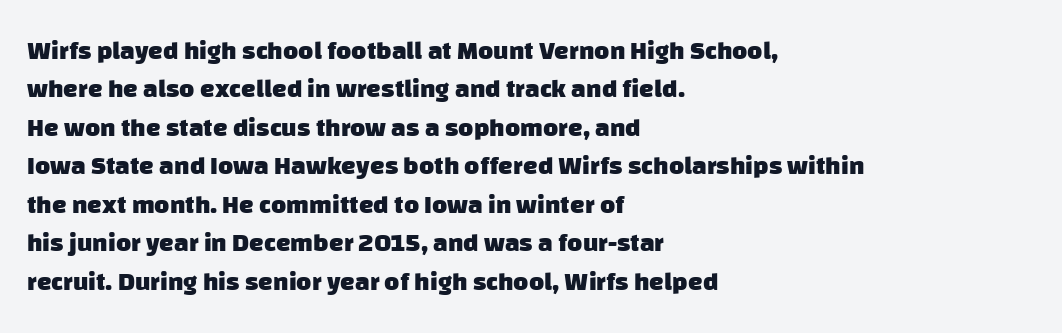
The image shows 26 px bold type; set left-aligned, normal line spacing (1.48x), normal letter spacing, not underlined.
